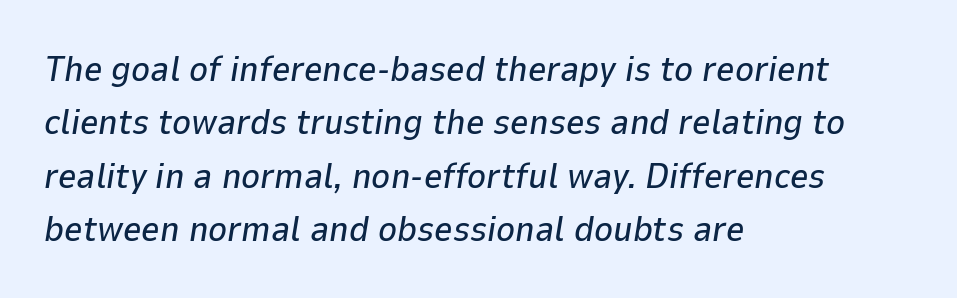
Q: Is the text italic (slanted)? A: Yes, it leans right by about 9 degrees.
Q: Is the text underlined? A: No.
Q: How is the paragraph aligned? A: Left-aligned.
Q: Is the spacing between letters normal or unusually wide? A: Normal.
Q: Is the spacing between lines tight, normal or loose? A: Normal.
Q: Width (condensed, normal, or wide)? A: Normal.
Q: Stroke contrast? A: Low.
Q: x-height? A: Medium.
Q: Monospaced? A: No.
